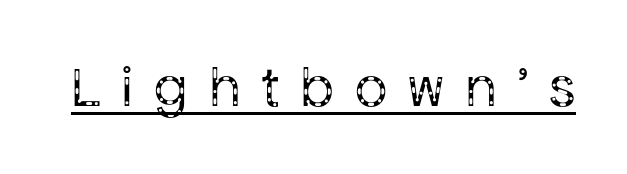
{"serif": "no", "italic": "no", "bold": "no", "weight": "regular", "width": "normal", "stroke_contrast": "low", "x_height": "medium", "monospaced": "no", "underline": "yes", "letter_spacing": "wide", "letter_spacing_em": 0.37, "glyph_px": 57}
